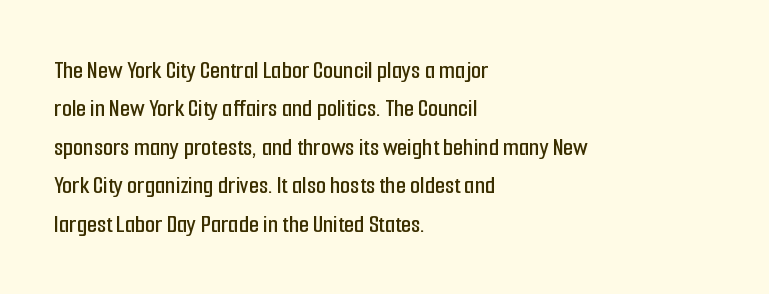
Q: Is the text italic (slanted)? A: No, it is upright.
Q: Is the text underlined? A: No.
Q: How is the paragraph aligned? A: Left-aligned.
Q: Is the spacing between letters normal or unusually wide? A: Normal.
Q: Is the spacing between lines tight, normal or loose? A: Normal.
